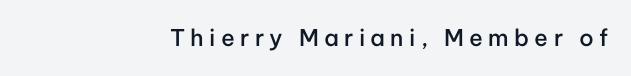
The image shows 23 px text type, upright; set right-aligned, unusually wide letter spacing (+0.23 em), not underlined.
